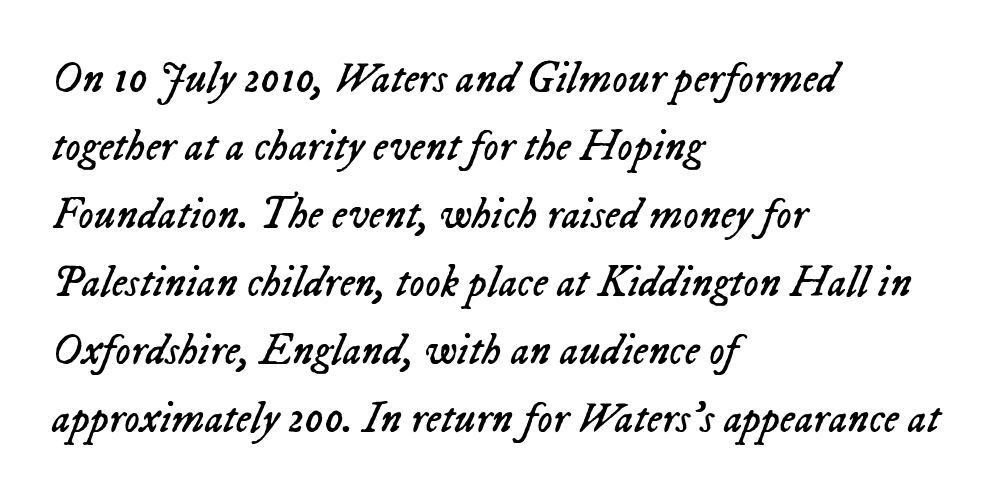
The image shows 43 px regular-weight type, italic (leaning right); set left-aligned, normal line spacing (1.58x), normal letter spacing, not underlined; low stroke contrast and a medium x-height.
